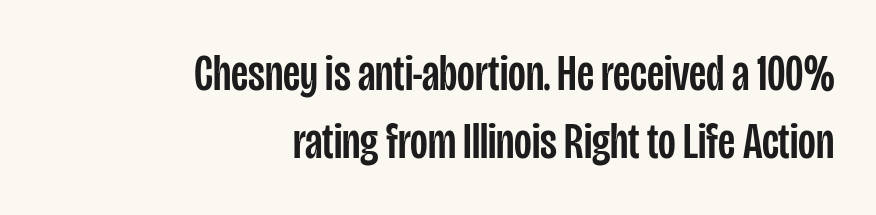
{"serif": "no", "italic": "no", "width": "condensed", "stroke_contrast": "low", "x_height": "large", "monospaced": "no", "underline": "no", "align": "right", "line_spacing": "normal", "line_spacing_ratio": 1.34, "letter_spacing": "normal", "letter_spacing_em": 0.0, "glyph_px": 51}
